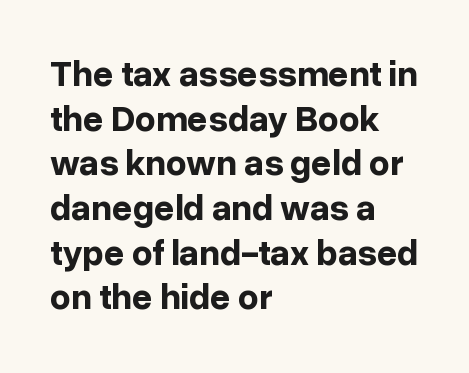
This sample uses plain, unmodified letter spacing. Horizontal alignment here is leftward, the default for most running prose. Varying glyph widths throughout — classic text-font behaviour. The gap between lines stays unmarked. Tall strokes in this sample are plumb rather than angled.
